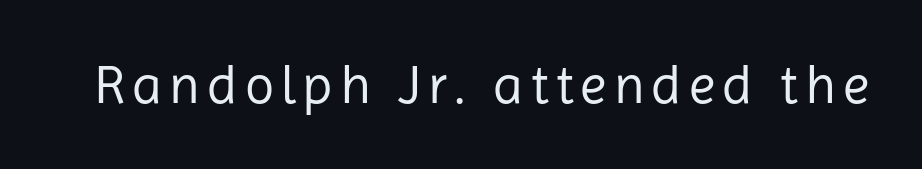
The image shows 54 px regular-weight sans-serif type, upright; set not underlined; low stroke contrast and a medium x-height.
